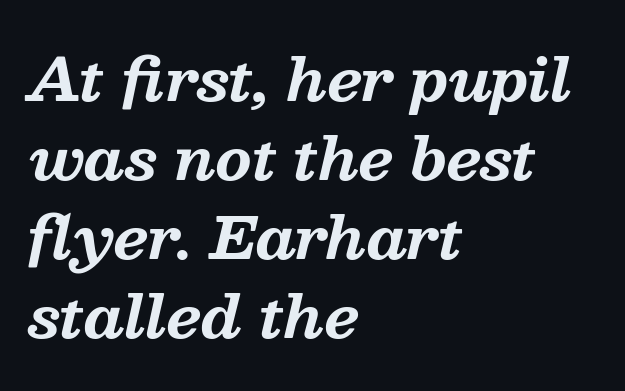
{"serif": "yes", "italic": "yes", "lean": "right", "slant_degrees": 13, "bold": "yes", "weight": "bold", "width": "normal", "stroke_contrast": "medium", "x_height": "medium", "monospaced": "no", "underline": "no", "align": "left", "line_spacing": "normal", "line_spacing_ratio": 1.36, "letter_spacing": "normal", "letter_spacing_em": 0.0, "glyph_px": 58}
